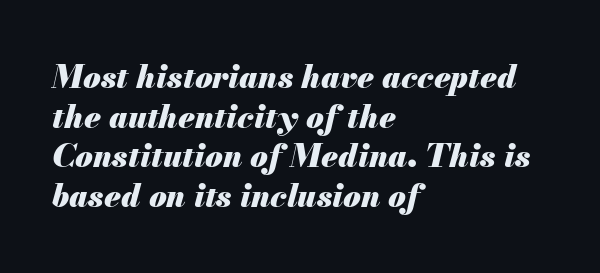
{"italic": "yes", "lean": "right", "slant_degrees": 13, "bold": "yes", "weight": "heavy", "width": "normal", "stroke_contrast": "medium", "x_height": "small", "monospaced": "no", "underline": "no", "align": "left", "line_spacing_ratio": 1.24, "letter_spacing": "normal", "letter_spacing_em": 0.0, "glyph_px": 32}
